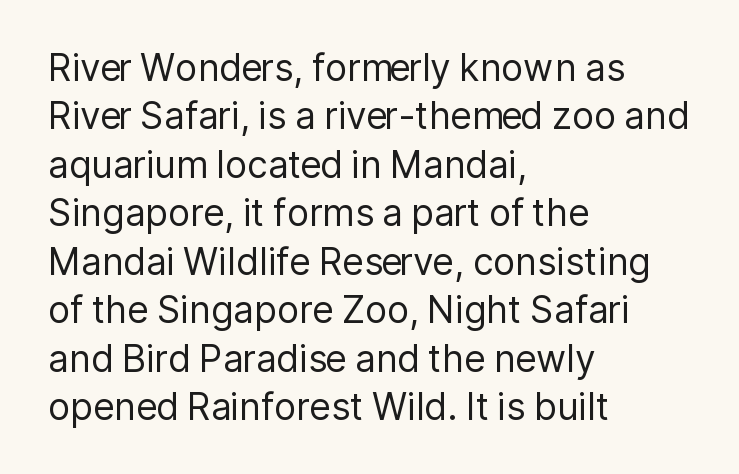
Q: Is the text bold? A: No.
Q: Is the text italic (slanted)? A: No, it is upright.
Q: Is the typeface a serif or a sans-serif typeface? A: Sans-serif.
Q: Is the text underlined? A: No.
Q: How is the paragraph aligned? A: Left-aligned.
Q: Is the spacing between letters normal or unusually wide? A: Normal.
Q: Is the spacing between lines tight, normal or loose? A: Normal.
Q: Width (condensed, normal, or wide)? A: Normal.
Q: Stroke contrast? A: Low.
Q: x-height? A: Medium.
Q: Monospaced? A: No.
